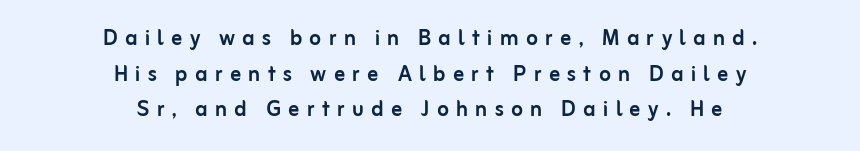
A typesetter would mark this as roman, not italic. Horizontal bands of white between lines are of average thickness. Does the copy run flush right? No — it is centered line by line. Underline: absent. Students, note that the glyphs here are deliberately spaced far apart.
